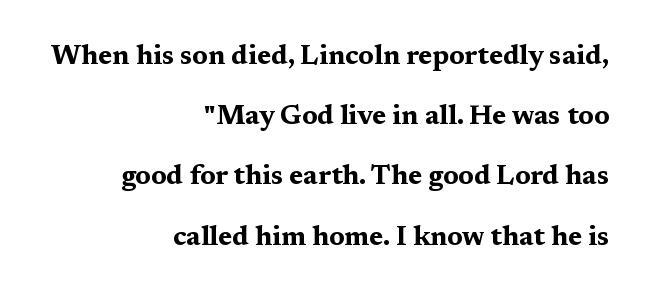
Q: Is the text bold? A: Yes.
Q: Is the text italic (slanted)? A: No, it is upright.
Q: Is the text underlined? A: No.
Q: How is the paragraph aligned? A: Right-aligned.
Q: Is the spacing between letters normal or unusually wide? A: Normal.
Q: Is the spacing between lines tight, normal or loose? A: Loose.
